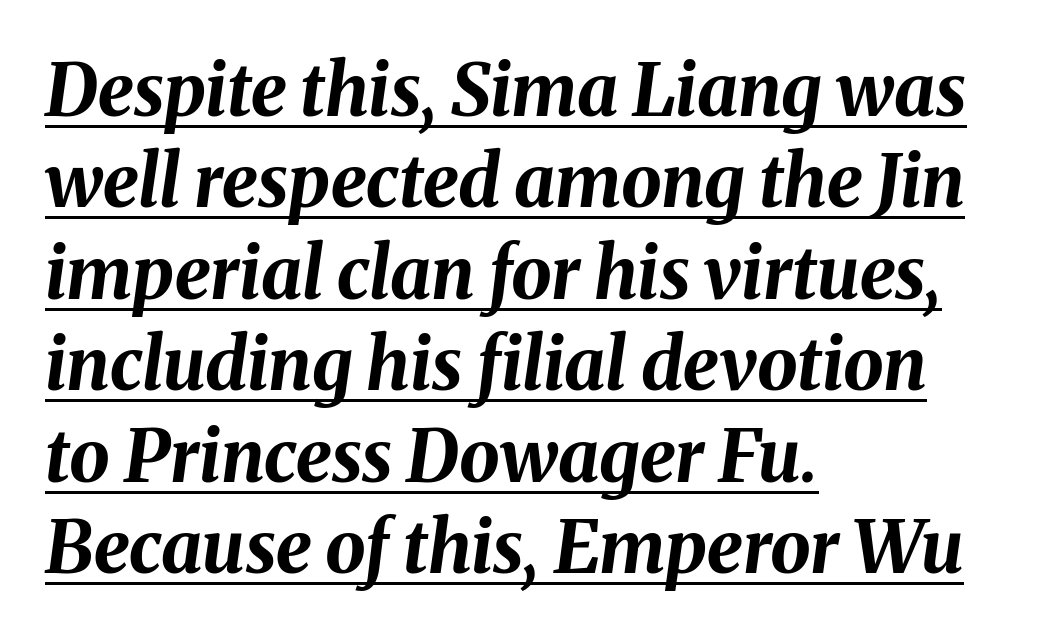
The image shows 72 px bold type, italic (leaning right); set left-aligned, normal line spacing (1.27x), normal letter spacing, underlined; medium stroke contrast and a medium x-height.
